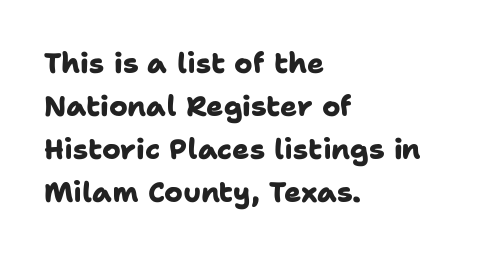
Q: Is the text bold? A: Yes.
Q: Is the typeface a serif or a sans-serif typeface? A: Sans-serif.
Q: Is the text underlined? A: No.
Q: How is the paragraph aligned? A: Left-aligned.
Q: Is the spacing between letters normal or unusually wide? A: Normal.
Q: Is the spacing between lines tight, normal or loose? A: Normal.
Q: Width (condensed, normal, or wide)? A: Normal.
Q: Stroke contrast? A: Low.
Q: x-height? A: Medium.
Q: Monospaced? A: No.
